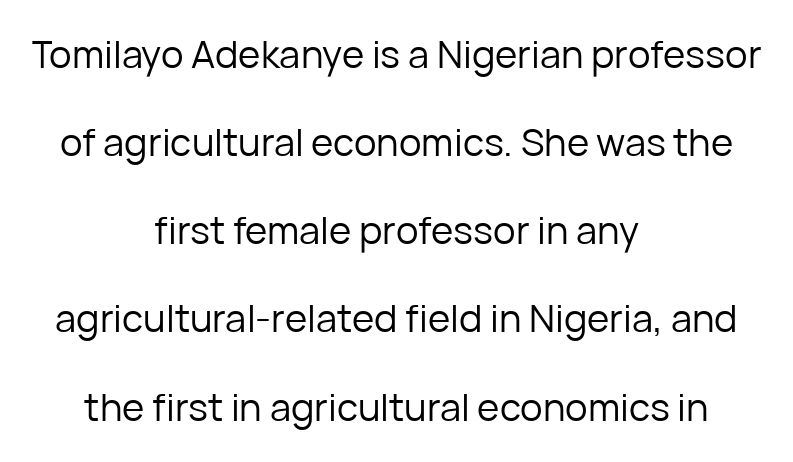
{"serif": "no", "italic": "no", "bold": "no", "weight": "regular", "width": "normal", "stroke_contrast": "low", "x_height": "medium", "monospaced": "no", "underline": "no", "align": "center", "line_spacing": "loose", "line_spacing_ratio": 2.32, "letter_spacing": "normal", "letter_spacing_em": 0.0, "glyph_px": 38}
